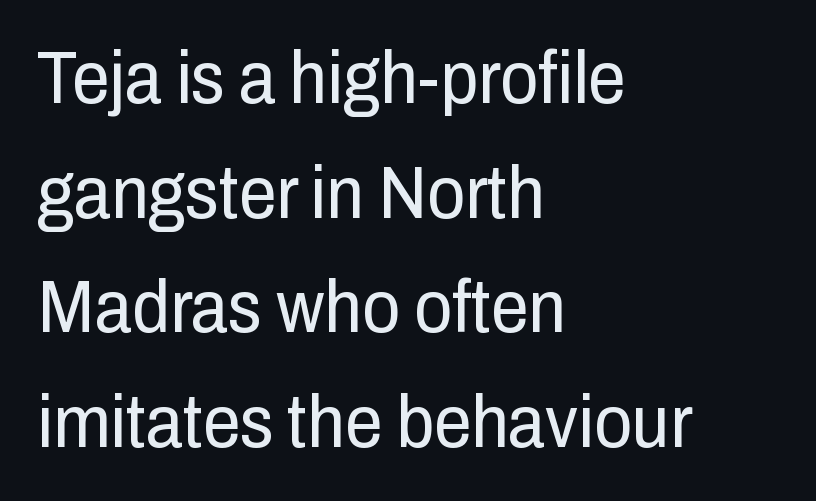
{"serif": "no", "italic": "no", "bold": "no", "weight": "regular", "width": "condensed", "stroke_contrast": "low", "x_height": "medium", "monospaced": "no", "underline": "no", "align": "left", "line_spacing": "normal", "line_spacing_ratio": 1.53, "letter_spacing": "normal", "letter_spacing_em": 0.0, "glyph_px": 75}
